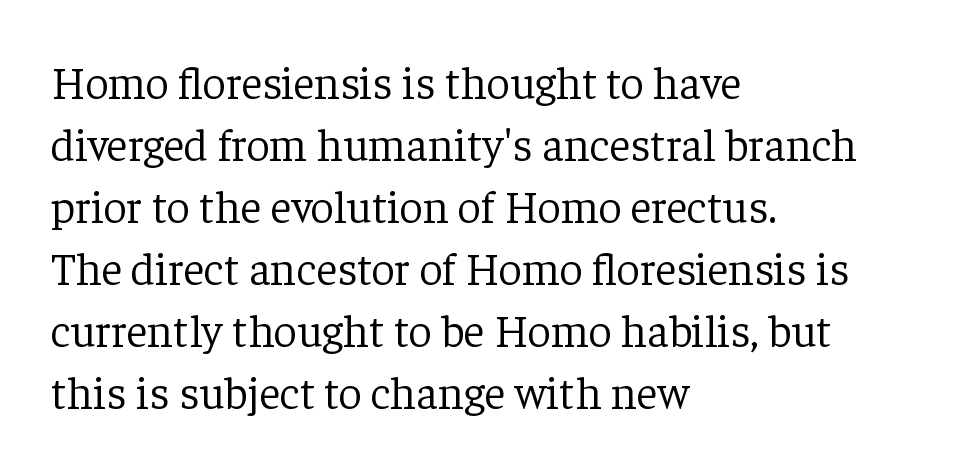
The image shows 46 px light serif type, upright; set left-aligned, normal line spacing (1.35x), normal letter spacing, not underlined; low stroke contrast and a medium x-height.
